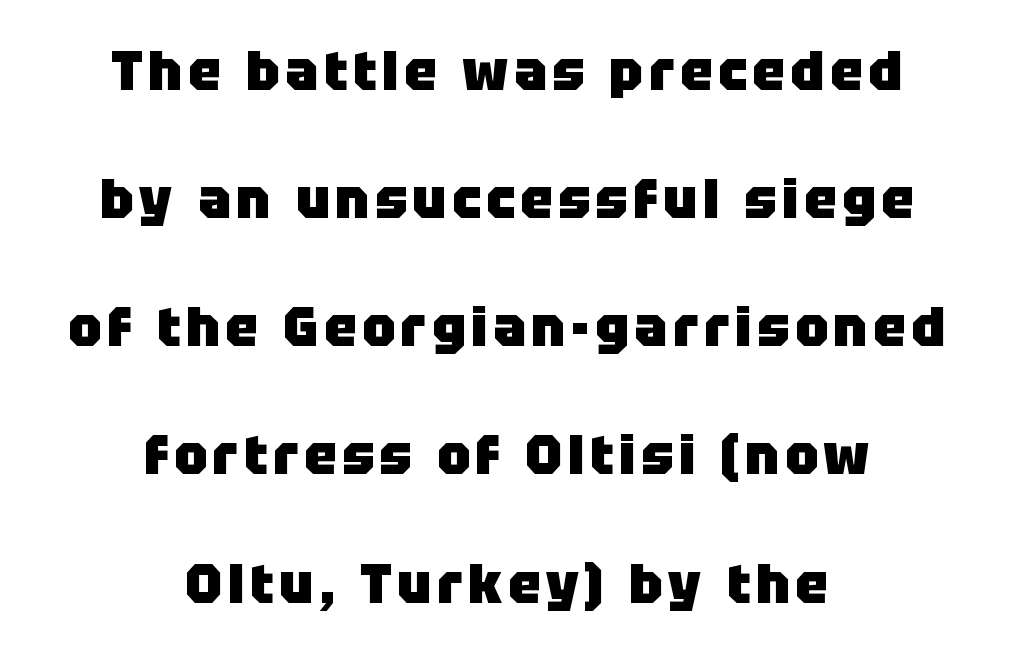
Q: Is the text bold? A: Yes.
Q: Is the text italic (slanted)? A: No, it is upright.
Q: Is the typeface a serif or a sans-serif typeface? A: Sans-serif.
Q: Is the text underlined? A: No.
Q: How is the paragraph aligned? A: Centered.
Q: Is the spacing between lines tight, normal or loose? A: Loose.
Q: Width (condensed, normal, or wide)? A: Normal.
Q: Stroke contrast? A: Low.
Q: x-height? A: Large.
Q: Monospaced? A: No.
